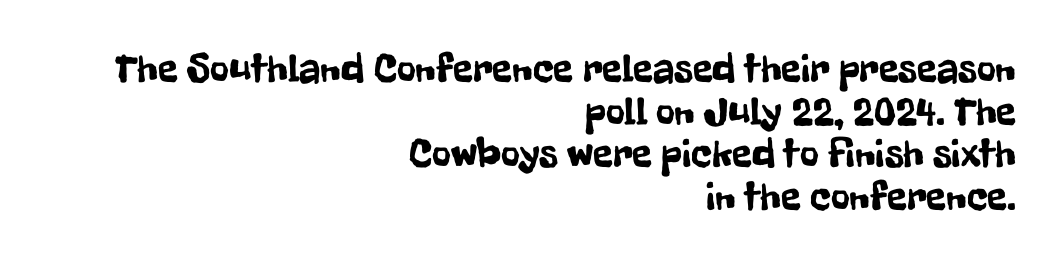
Q: Is the text italic (slanted)? A: No, it is upright.
Q: Is the typeface a serif or a sans-serif typeface? A: Sans-serif.
Q: Is the text underlined? A: No.
Q: How is the paragraph aligned? A: Right-aligned.
Q: Is the spacing between letters normal or unusually wide? A: Normal.
Q: Is the spacing between lines tight, normal or loose? A: Tight.
Q: Width (condensed, normal, or wide)? A: Condensed.
Q: Stroke contrast? A: Low.
Q: x-height? A: Medium.
Q: Monospaced? A: No.
